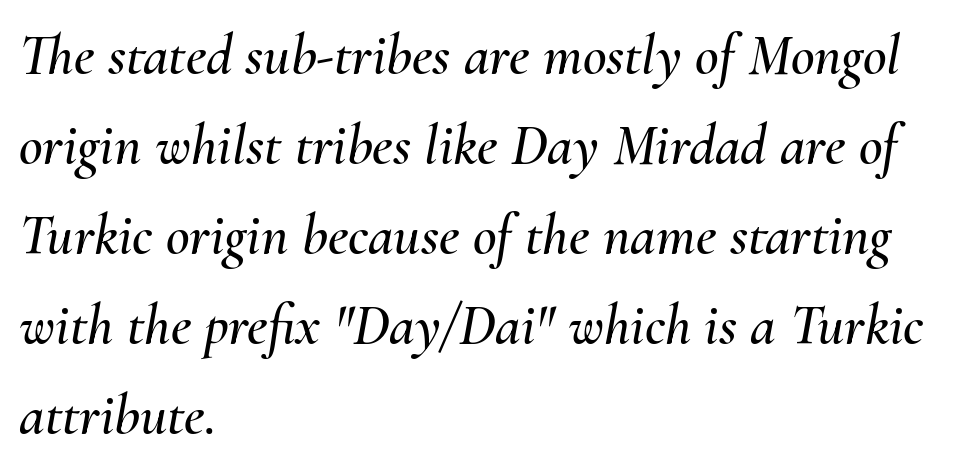
The passage shown is typed in a proportional face where columns would drift. Honestly, there is no underline to notice here at all. Whoever set this chose a conventional vertical rhythm. There's an unmistakable incline to the writing here.
